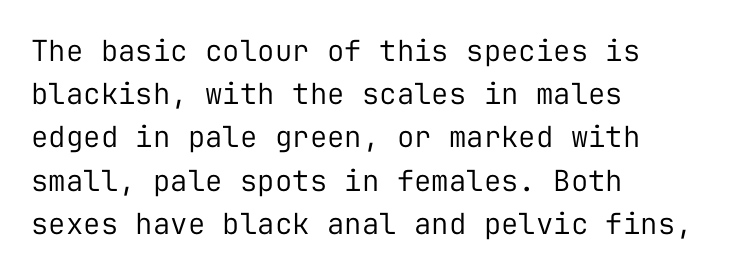
The image shows 29 px regular-weight sans-serif type, upright, monospaced; set left-aligned, normal line spacing (1.49x), normal letter spacing, not underlined; low stroke contrast and a medium x-height.
